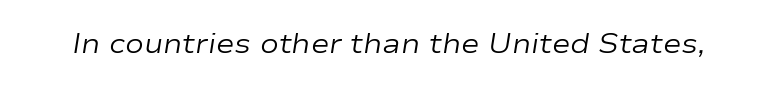
The image shows 28 px regular-weight, wide type, italic (leaning right); set normal letter spacing, not underlined; low stroke contrast and a medium x-height.
